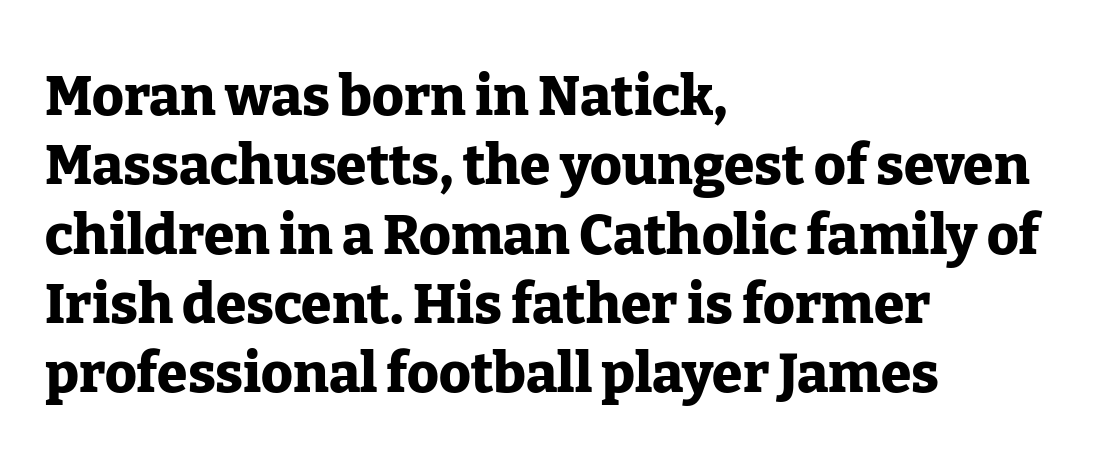
The image shows 55 px heavy serif type, upright; set left-aligned, normal line spacing (1.26x), normal letter spacing, not underlined; low stroke contrast and a medium x-height.
